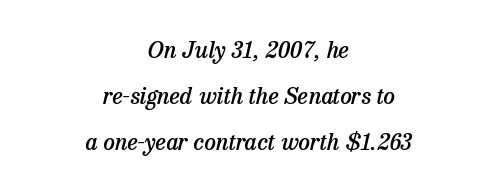
Neither beginnings nor endings align; midpoints do. The passage shown is not underscored anywhere. The tracking reads as untouched default to a designer's eye. Posture: slanted. The rendering uses a semibold face; strokes are thickened but not to full bold.
